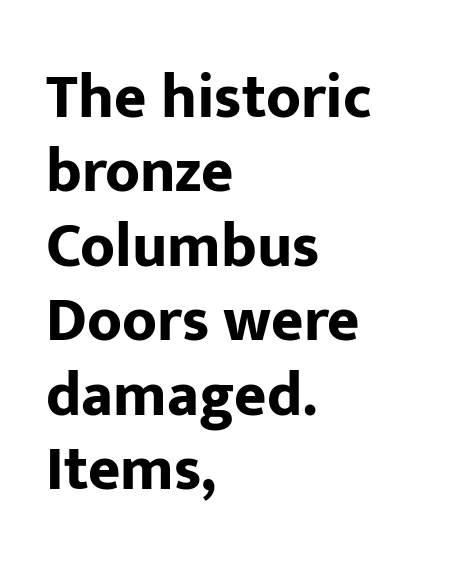
{"serif": "no", "italic": "no", "bold": "yes", "weight": "bold", "width": "normal", "stroke_contrast": "low", "x_height": "medium", "monospaced": "no", "underline": "no", "align": "left", "line_spacing_ratio": 1.2, "letter_spacing": "normal", "letter_spacing_em": 0.0, "glyph_px": 62}
